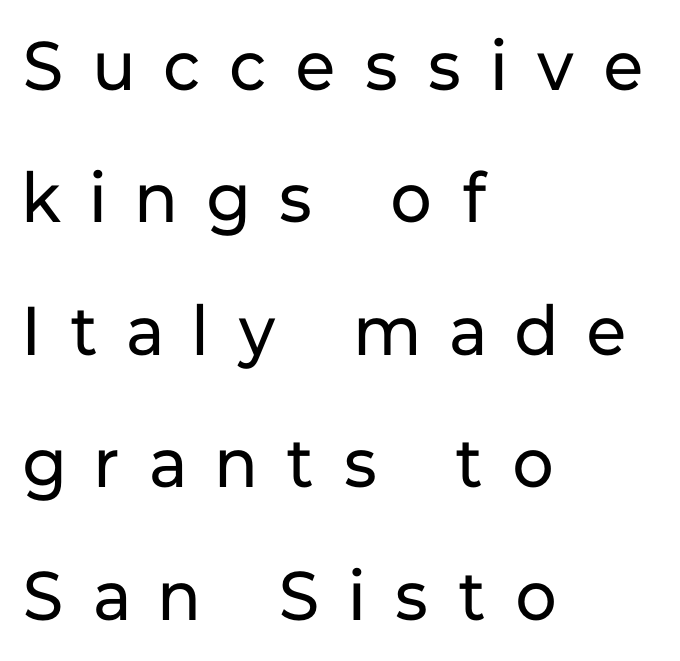
The image shows 69 px regular-weight sans-serif type, upright; set left-aligned, loose line spacing (1.92x), unusually wide letter spacing (+0.44 em), not underlined; low stroke contrast and a medium x-height.
